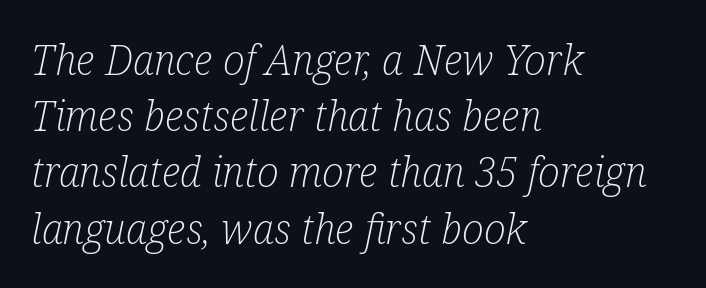
Caption: multi-line text, flush left, ragged right. A normal amount of white space separates one row of letters from the next. The strokes are not fattened; the text isn't bold. Observe the serifs anchoring each vertical stroke in this sample. Type without underlining. Do the characters align in a grid? No, the font is proportional.
